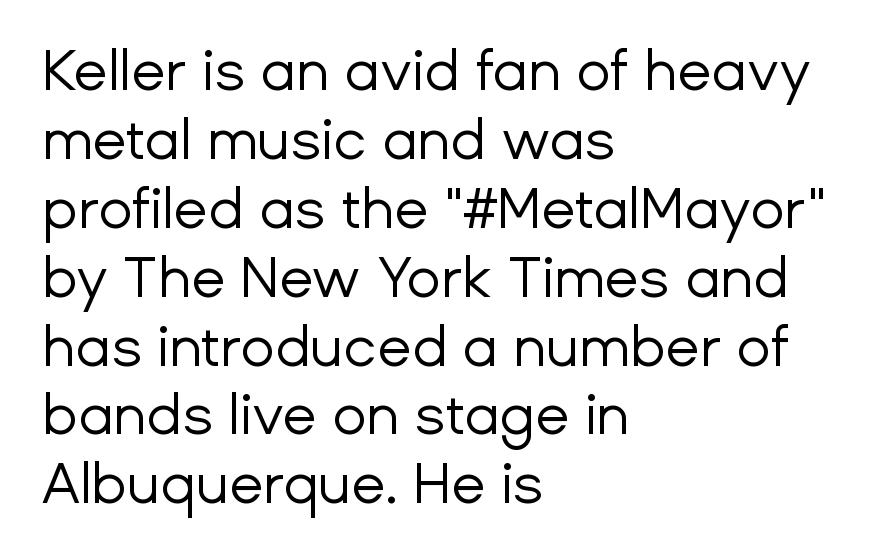
The image shows 56 px regular-weight sans-serif type, upright; set left-aligned, line spacing 1.23x, normal letter spacing, not underlined; low stroke contrast and a medium x-height.
